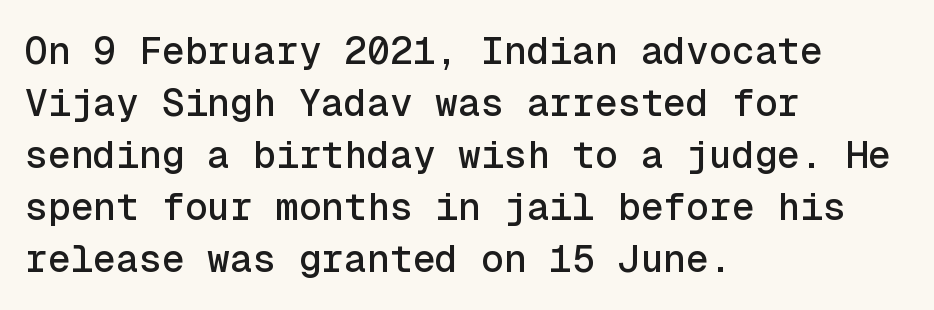
Designer's note — italics off, roman on. Teacher's note: observe the even left margin — that is flush-left alignment. The passage shown is typed in a monospace face where columns stay perfectly aligned. Between one letter and the next there's only the usual sliver of space. Words float on clear page, feet unadorned. A typesetter would call this leading conventional body-copy spacing.
